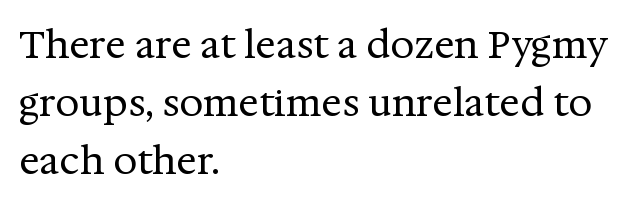
{"serif": "yes", "italic": "no", "bold": "no", "weight": "regular", "width": "normal", "stroke_contrast": "medium", "x_height": "medium", "monospaced": "no", "underline": "no", "align": "left", "line_spacing": "normal", "line_spacing_ratio": 1.52, "letter_spacing": "normal", "letter_spacing_em": 0.0, "glyph_px": 38}
